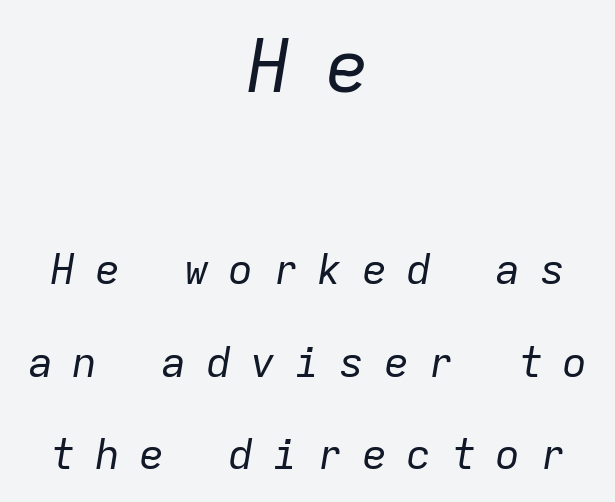
{"italic": "yes", "lean": "right", "slant_degrees": 9, "bold": "no", "weight": "regular", "width": "normal", "stroke_contrast": "low", "x_height": "medium", "monospaced": "yes", "underline": "no", "align": "center", "line_spacing": "loose", "line_spacing_ratio": 2.21, "letter_spacing": "wide", "letter_spacing_em": 0.46, "larger_block": "first", "size_ratio": 1.76, "glyph_px": 74}
